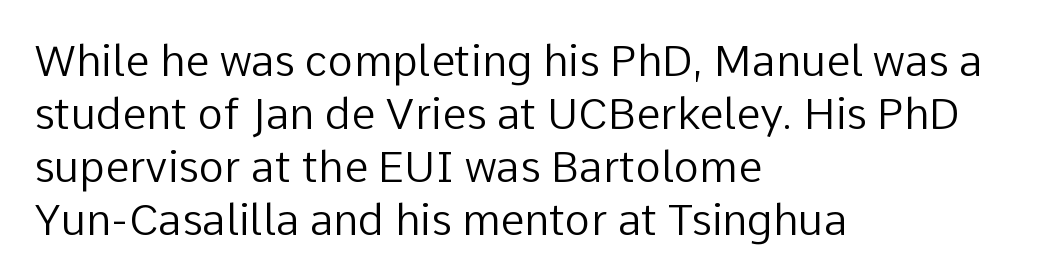
Is the type heavy? It reads as light-to-regular instead. A typesetter would call this proportional, since set widths differ per character. The rendering anchors every line to the left-hand side. Does the lettering tilt? It doesn't — this is upright.
